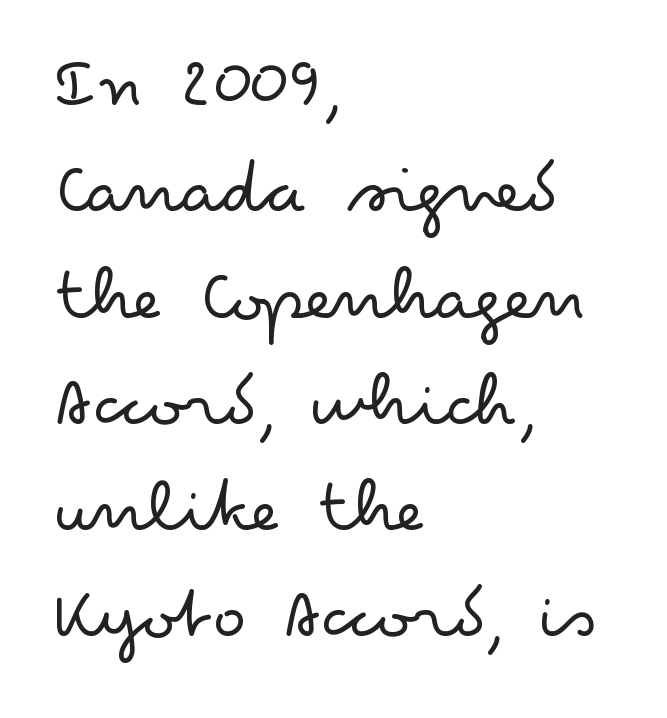
{"serif": "no", "italic": "no", "bold": "no", "weight": "light", "width": "wide", "stroke_contrast": "low", "x_height": "small", "monospaced": "no", "underline": "no", "align": "left", "line_spacing": "normal", "line_spacing_ratio": 1.38, "letter_spacing": "normal", "letter_spacing_em": 0.0, "glyph_px": 77}
